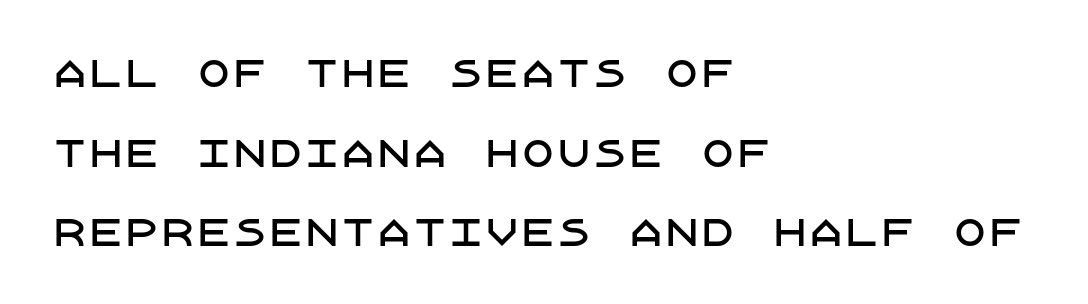
The passage is arranged the way most books set body copy — flush left. One glance says open: line gaps are wider than usual. To sum up the face: it is a sans, with no serifs. Between one letter and the next there's only the usual sliver of space.
